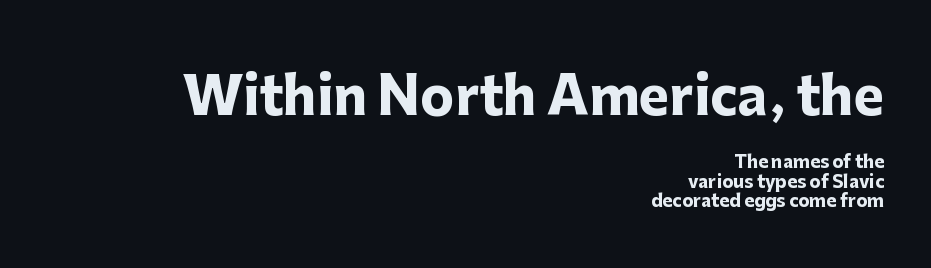
{"serif": "no", "italic": "no", "bold": "yes", "weight": "heavy", "width": "normal", "stroke_contrast": "low", "x_height": "medium", "monospaced": "no", "underline": "no", "align": "right", "line_spacing": "tight", "line_spacing_ratio": 1.13, "letter_spacing": "normal", "letter_spacing_em": 0.0, "larger_block": "first", "size_ratio": 3.0, "glyph_px": 51}
